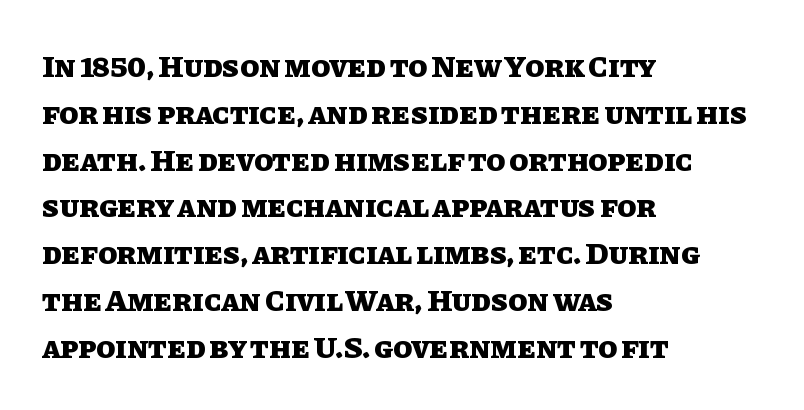
The image shows 31 px heavy type, upright; set left-aligned, normal line spacing (1.51x), normal letter spacing, not underlined; low stroke contrast and a large x-height.
